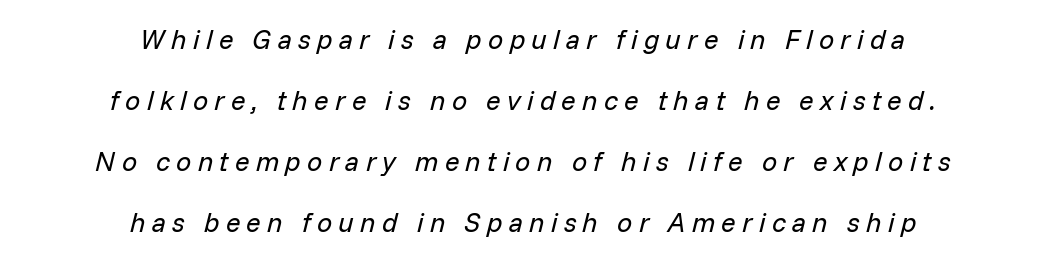
Which margin do the lines hug? Neither — every line sits in the middle. This is not heavy type; no bold has been used. The gap between lines stays unmarked. Compared with typical paragraphs, the rows here are farther apart. The passage shown leans; its letterforms are oblique. This sample uses expanded letter spacing, leaving extra air between glyphs.
